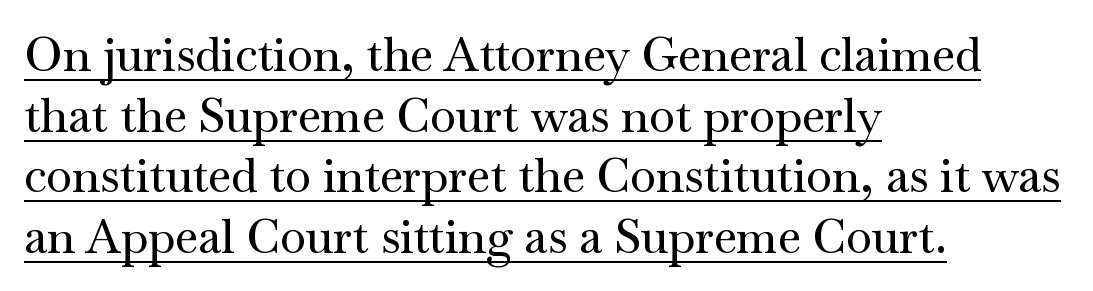
Emphasis is given by a line drawn under the lettering. Ordinary non-slanted type is in use. Serif or sans? Serif — the stroke terminals have little feet. The horizontal fit of the characters is conventional and even.
